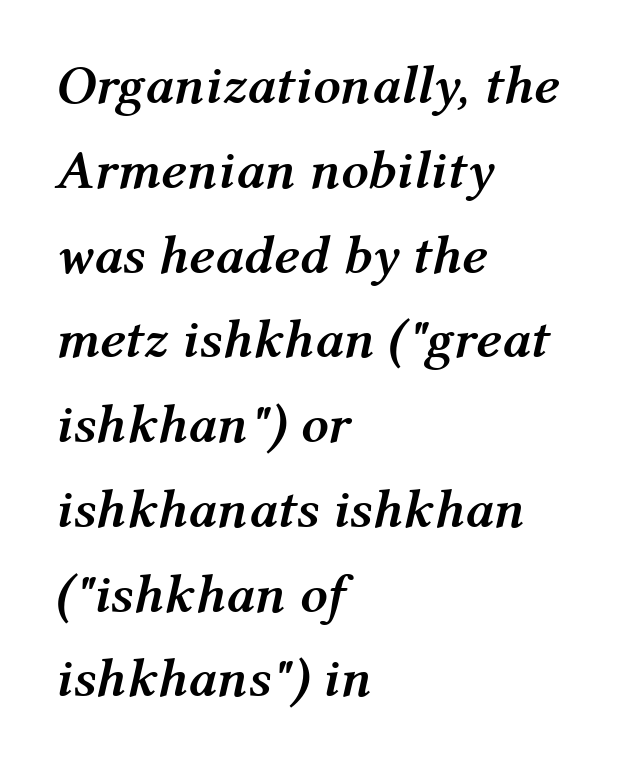
{"italic": "yes", "lean": "right", "slant_degrees": 12, "bold": "yes", "weight": "semibold", "width": "normal", "stroke_contrast": "medium", "x_height": "medium", "monospaced": "no", "underline": "no", "align": "left", "line_spacing": "normal", "line_spacing_ratio": 1.57, "letter_spacing": "normal", "letter_spacing_em": 0.0, "glyph_px": 54}
